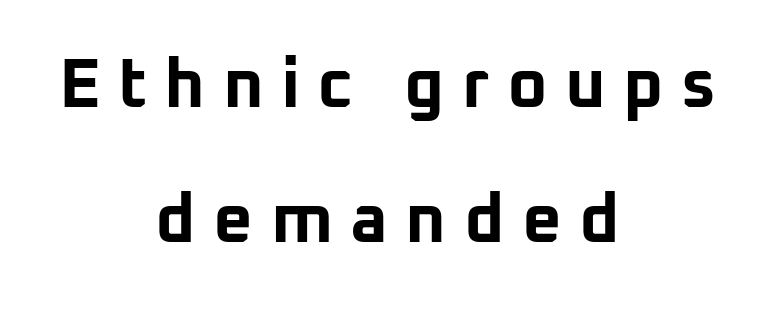
Q: Is the text bold? A: Yes.
Q: Is the text italic (slanted)? A: No, it is upright.
Q: Is the typeface a serif or a sans-serif typeface? A: Sans-serif.
Q: Is the text underlined? A: No.
Q: How is the paragraph aligned? A: Centered.
Q: Is the spacing between letters normal or unusually wide? A: Unusually wide.
Q: Is the spacing between lines tight, normal or loose? A: Loose.
Q: Width (condensed, normal, or wide)? A: Normal.
Q: Stroke contrast? A: Low.
Q: x-height? A: Medium.
Q: Monospaced? A: No.
